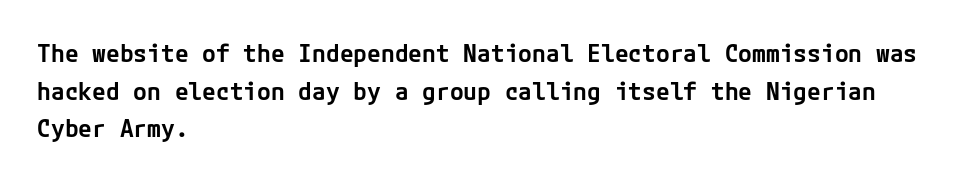
{"italic": "no", "bold": "semi", "underline": "no", "align": "left", "line_spacing": "normal", "line_spacing_ratio": 1.51, "letter_spacing": "normal", "letter_spacing_em": 0.0, "glyph_px": 25}
